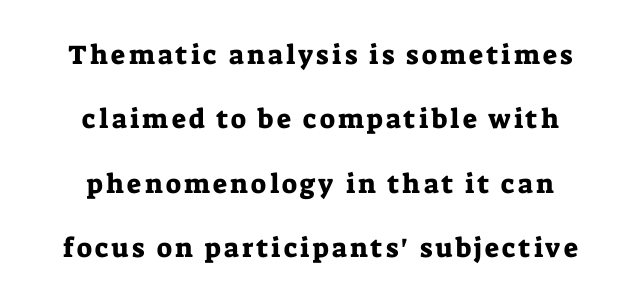
The image shows 27 px text type, upright; set centered, loose line spacing (2.38x), not underlined.
